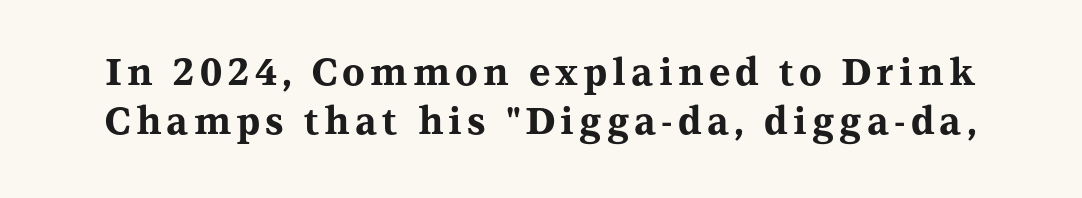
{"serif": "yes", "italic": "no", "bold": "yes", "weight": "bold", "width": "wide", "stroke_contrast": "medium", "x_height": "medium", "monospaced": "no", "underline": "no", "line_spacing": "normal", "line_spacing_ratio": 1.33, "glyph_px": 37}
